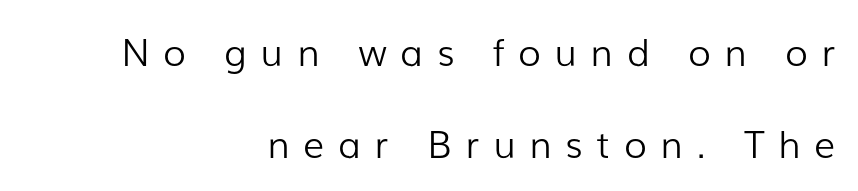
{"serif": "no", "italic": "no", "bold": "no", "weight": "light", "width": "normal", "stroke_contrast": "low", "x_height": "medium", "monospaced": "no", "underline": "no", "align": "right", "line_spacing": "loose", "line_spacing_ratio": 2.48, "letter_spacing": "wide", "letter_spacing_em": 0.37, "glyph_px": 37}
